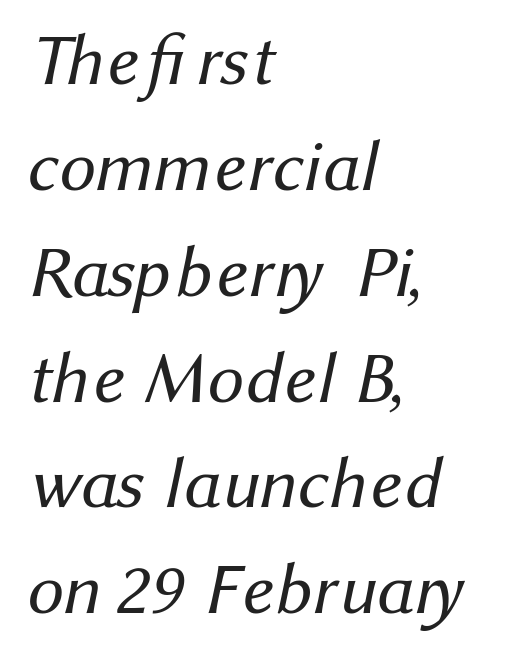
Q: Is the text bold? A: No.
Q: Is the typeface a serif or a sans-serif typeface? A: Sans-serif.
Q: Is the text underlined? A: No.
Q: How is the paragraph aligned? A: Left-aligned.
Q: Is the spacing between letters normal or unusually wide? A: Normal.
Q: Is the spacing between lines tight, normal or loose? A: Normal.
Q: Width (condensed, normal, or wide)? A: Normal.
Q: Stroke contrast? A: Medium.
Q: x-height? A: Medium.
Q: Monospaced? A: No.
